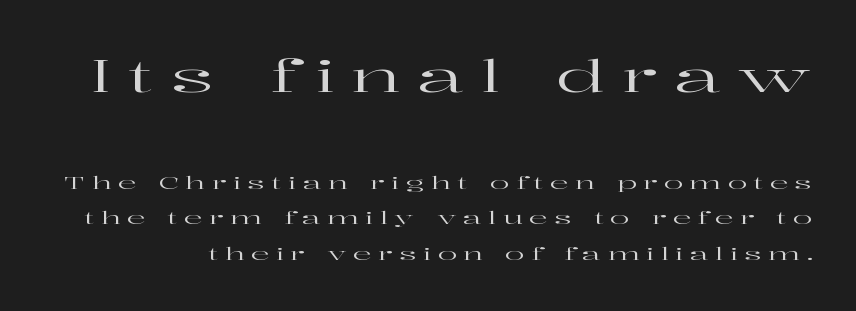
{"serif": "yes", "italic": "no", "width": "wide", "stroke_contrast": "high", "x_height": "medium", "monospaced": "no", "underline": "no", "line_spacing": "loose", "line_spacing_ratio": 1.99, "letter_spacing": "wide", "letter_spacing_em": 0.36, "larger_block": "first", "size_ratio": 2.5, "glyph_px": 45}
